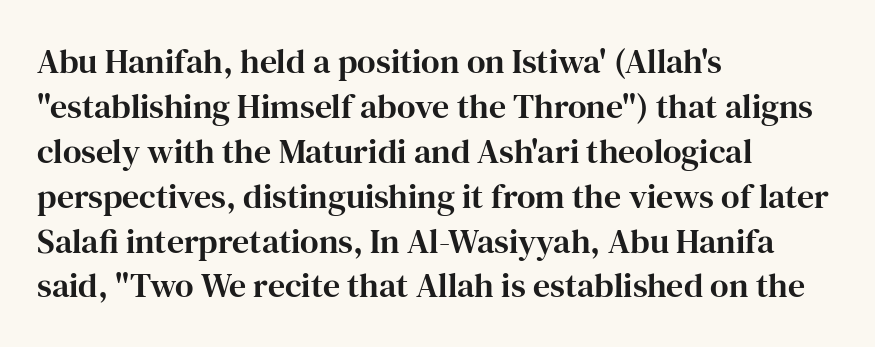
The image shows 34 px serif type, upright; set left-aligned, normal line spacing (1.32x), normal letter spacing, not underlined; high stroke contrast and a medium x-height.
